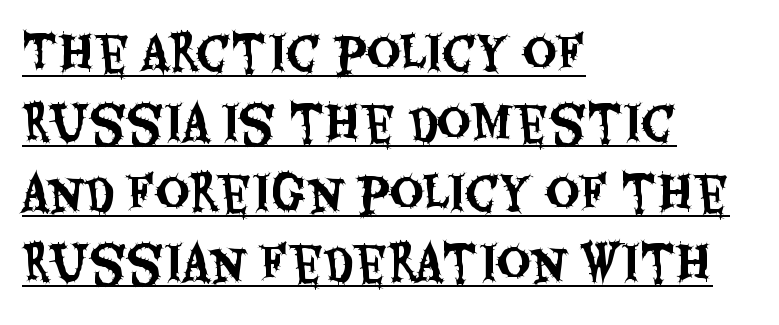
These lines are rendered in a variable-pitch font. The paragraph has a hard left edge and a soft right edge. The glyphs are accompanied by a horizontal stroke just below them. The tracking reads as untouched default to a designer's eye.
